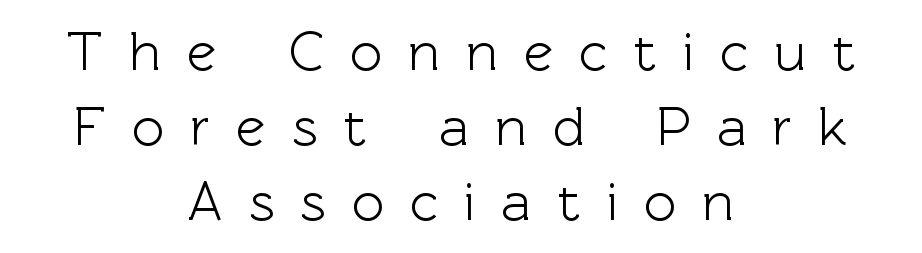
Check under the words: just untouched page. Vertical strokes here are truly vertical. This sample keeps an unexceptional amount of space between lines. Does the copy run flush right? No — it is centered line by line.
